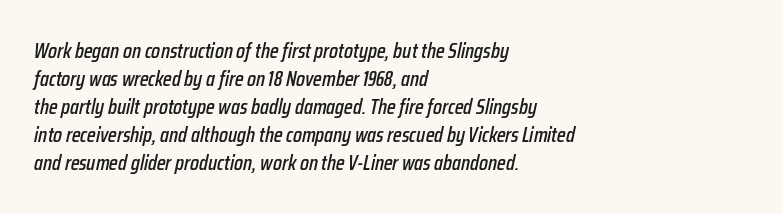
Honestly, the row spacing looks completely unremarkable. Decoration check: the copy has no underline. All the whitespace from short lines collects on the right. Style check: oblique. Standard letterfit; no display-style spreading of the glyphs.
